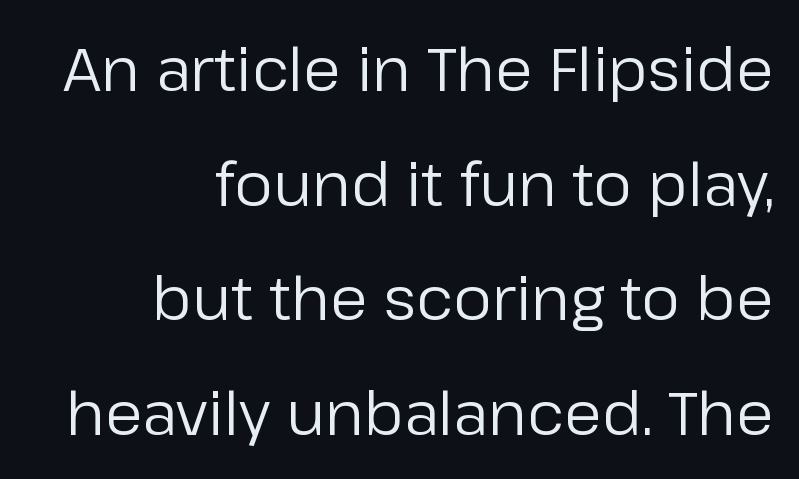
The image shows 61 px regular-weight sans-serif type, upright; set right-aligned, line spacing 1.88x, normal letter spacing, not underlined; low stroke contrast and a medium x-height.
